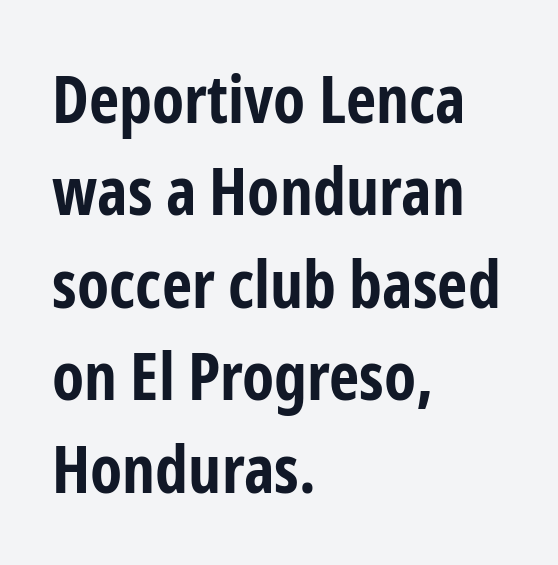
Each new line begins a customary step beneath the previous one. Between one letter and the next there's only the usual sliver of space. The face used here has the dense, thick strokes of a bold. Is the block centered? No — it sits flush against the left margin. Is this a fixed-width face? No — the glyphs have proportional, varying widths. The passage shown is not underscored anywhere.
